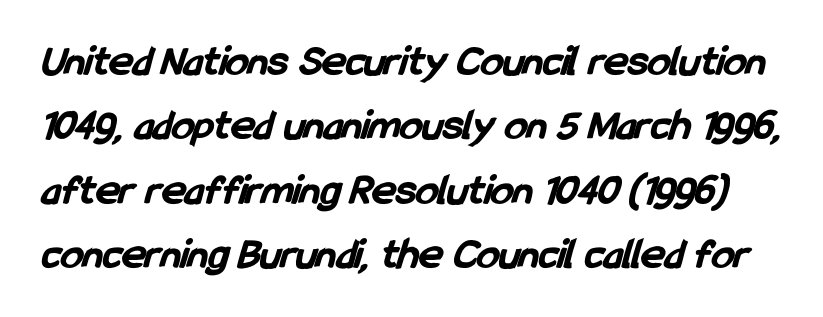
The characters look thick and weighty, a clear bold. These lines keep a tight, regular rhythm from letter to letter. These lines are rendered in a variable-pitch font. Descenders are the only things crossing below the line.
